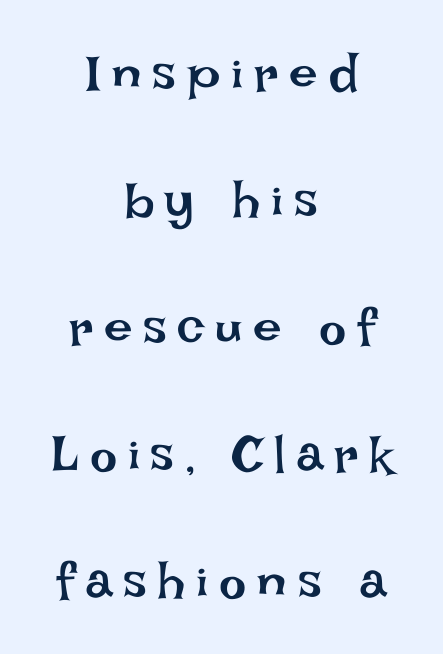
Students, note that the glyphs here are deliberately spaced far apart. Whoever set this chose breathing room over compactness in the vertical rhythm. The zone under the glyphs is completely vacant. Heaviness? Minimal to ordinary, like unemphasized prose. Teacher's note: observe the equal gaps on both sides — that is centered alignment.
